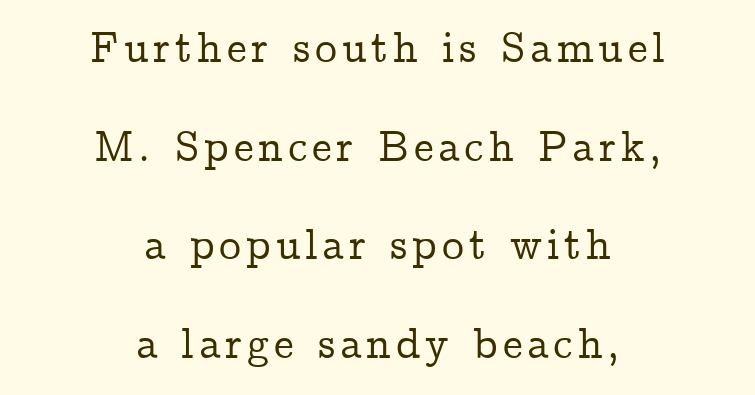
Is this a sans? No — the strokes have serifs. Glance below the letters and you will spot only blank space. Teacher's note: observe the equal gaps on both sides — that is centered alignment. The passage shown is typed in a proportional face where columns would drift. Posture: straight, roman, zero tilt. Regarding leading, the lines here are spaced well apart.
